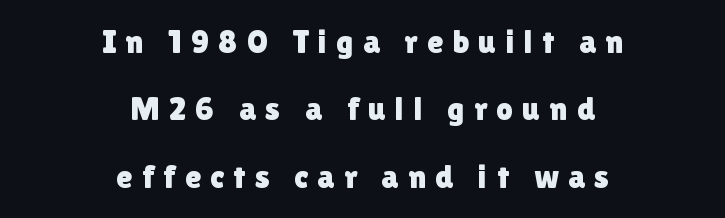
Q: Is the text italic (slanted)? A: No, it is upright.
Q: Is the typeface a serif or a sans-serif typeface? A: Sans-serif.
Q: Is the text underlined? A: No.
Q: How is the paragraph aligned? A: Centered.
Q: Is the spacing between letters normal or unusually wide? A: Unusually wide.
Q: Is the spacing between lines tight, normal or loose? A: Loose.
Q: Width (condensed, normal, or wide)? A: Normal.
Q: x-height? A: Medium.
Q: Monospaced? A: No.
